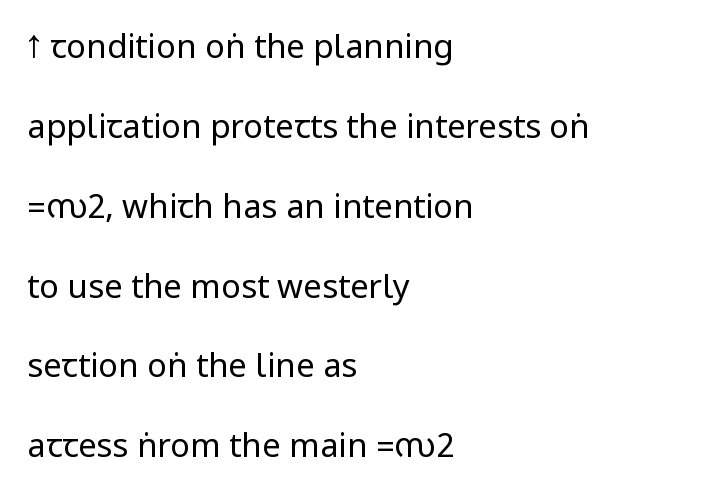
The image shows 33 px regular-weight, condensed sans-serif type, upright; set left-aligned, loose line spacing (2.42x), normal letter spacing, not underlined; low stroke contrast.
